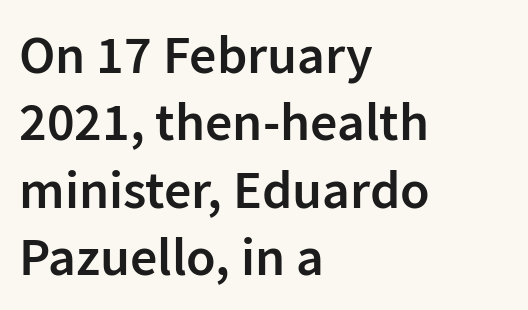
Looks like regular typesetting: each glyph gets only the width it needs. Nothing sits at the stroke ends, so this counts as sans-serif. Posture: vertical. Anything drawn beneath the words? Only blank space. What weight is shown? A semibold, between regular and bold. The lines sit at an ordinary, default distance from one another.
